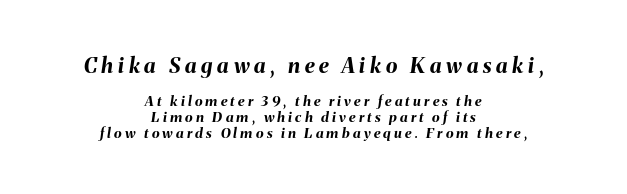
{"italic": "yes", "lean": "right", "slant_degrees": 8, "bold": "yes", "underline": "no", "align": "center", "line_spacing": "tight", "line_spacing_ratio": 1.12, "letter_spacing": "wide", "letter_spacing_em": 0.23, "larger_block": "first", "size_ratio": 1.5, "glyph_px": 21}
